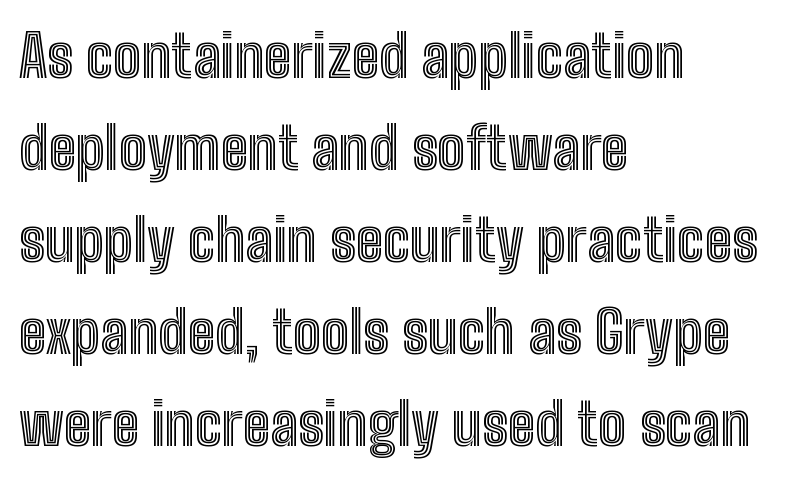
The image shows 59 px condensed type, upright; set left-aligned, normal line spacing (1.56x), normal letter spacing, not underlined; a medium x-height.
